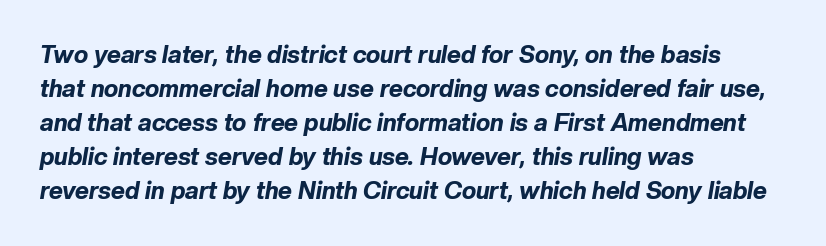
The image shows 24 px bold type, italic (leaning right); set left-aligned, normal line spacing (1.42x), normal letter spacing, not underlined.
